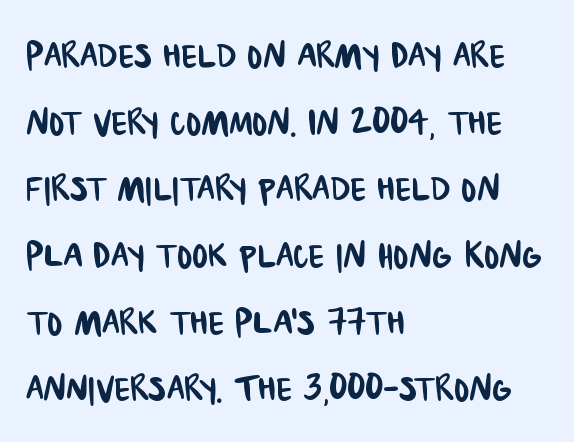
Q: Is the typeface a serif or a sans-serif typeface? A: Sans-serif.
Q: Is the text underlined? A: No.
Q: How is the paragraph aligned? A: Left-aligned.
Q: Is the spacing between letters normal or unusually wide? A: Normal.
Q: Is the spacing between lines tight, normal or loose? A: Normal.
Q: Width (condensed, normal, or wide)? A: Condensed.
Q: Stroke contrast? A: Low.
Q: x-height? A: Large.
Q: Monospaced? A: No.
